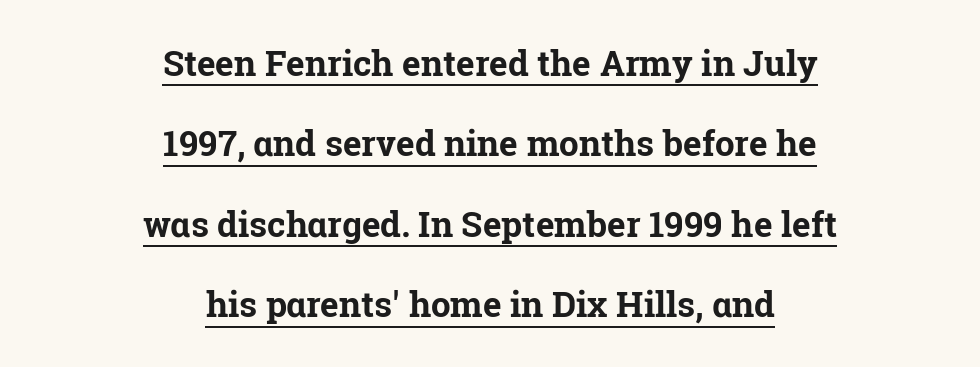
The image shows 35 px bold serif type, upright; set centered, loose line spacing (2.3x), normal letter spacing, underlined; low stroke contrast and a medium x-height.
